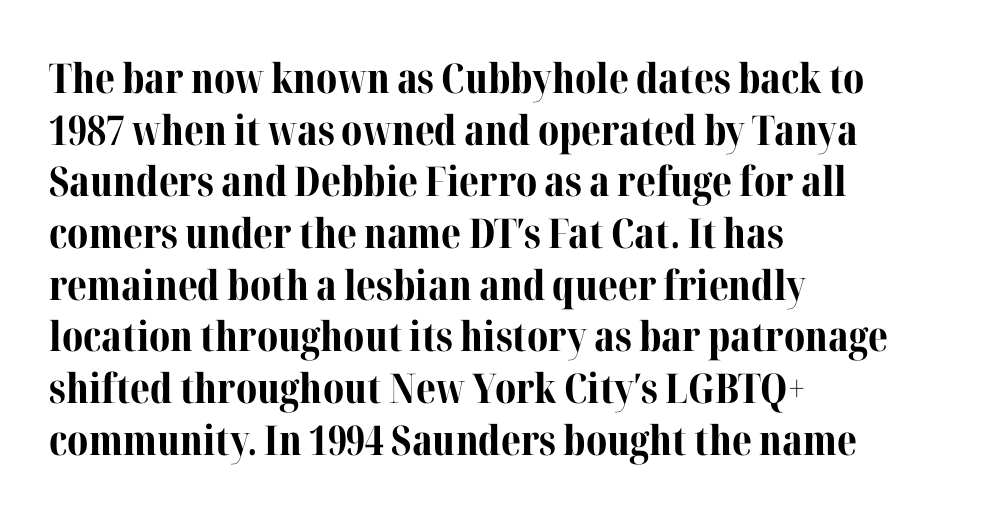
Q: Is the text bold? A: Yes.
Q: Is the text italic (slanted)? A: No, it is upright.
Q: Is the typeface a serif or a sans-serif typeface? A: Serif.
Q: Is the text underlined? A: No.
Q: How is the paragraph aligned? A: Left-aligned.
Q: Is the spacing between letters normal or unusually wide? A: Normal.
Q: Is the spacing between lines tight, normal or loose? A: Normal.
Q: Width (condensed, normal, or wide)? A: Normal.
Q: Stroke contrast? A: Medium.
Q: x-height? A: Medium.
Q: Monospaced? A: No.
